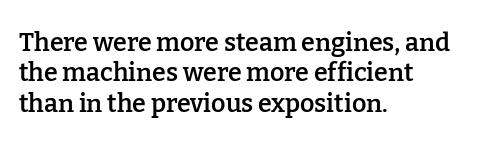
This is moderately heavy type, rendered in semibold. The lines are quadded left. The words here are not underlined. Look at the tracking — it's just the regular setting, nothing added. No italicization has been applied; the sample stays upright.
